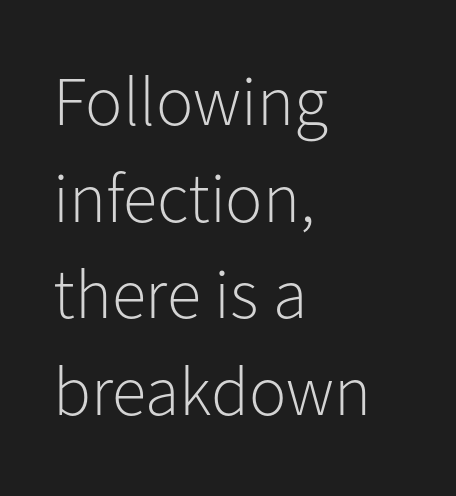
The image shows 70 px light sans-serif type, upright; set left-aligned, normal line spacing (1.38x), normal letter spacing, not underlined; low stroke contrast and a medium x-height.
